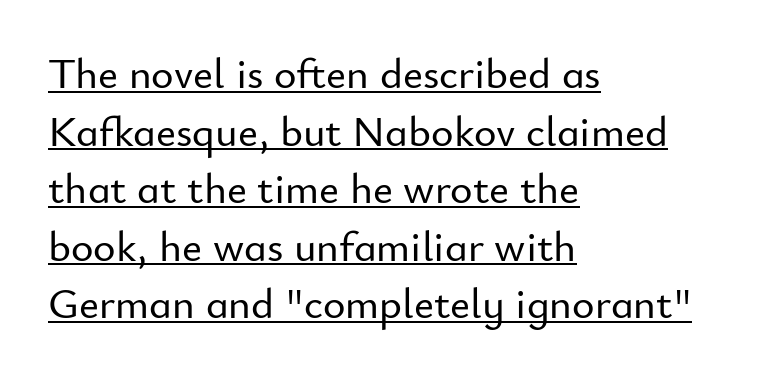
The image shows 43 px sans-serif type, upright; set left-aligned, normal line spacing (1.34x), normal letter spacing, underlined; low stroke contrast and a small x-height.
